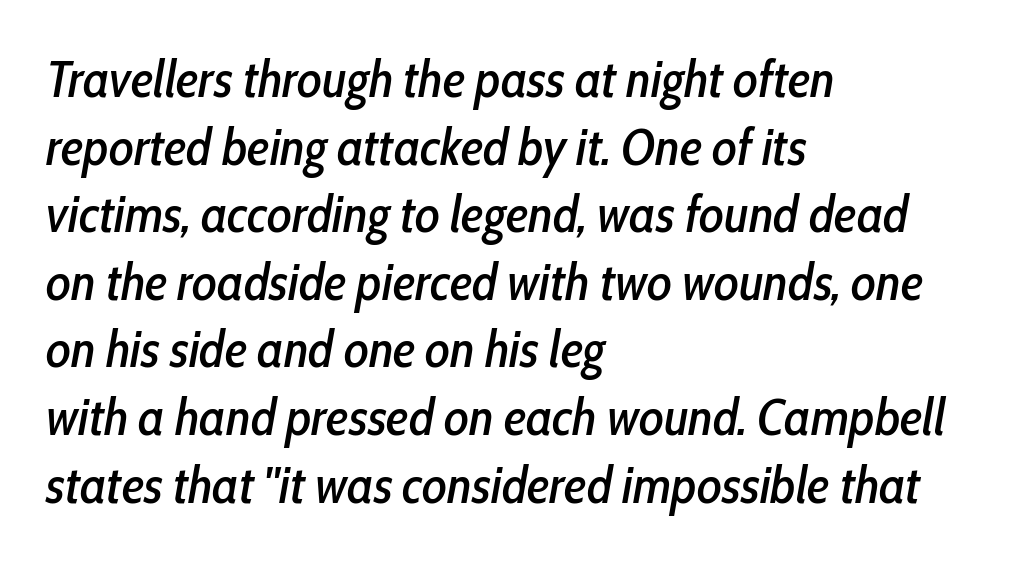
Q: Is the text italic (slanted)? A: Yes, it leans right by about 10 degrees.
Q: Is the text underlined? A: No.
Q: How is the paragraph aligned? A: Left-aligned.
Q: Is the spacing between letters normal or unusually wide? A: Normal.
Q: Is the spacing between lines tight, normal or loose? A: Normal.
Q: Width (condensed, normal, or wide)? A: Condensed.
Q: Stroke contrast? A: Low.
Q: x-height? A: Medium.
Q: Monospaced? A: No.
